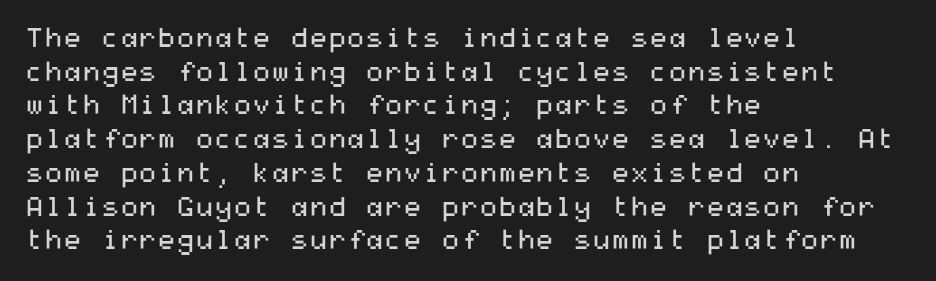
The image shows 27 px text type, upright; set left-aligned, normal line spacing (1.25x), normal letter spacing, not underlined.
